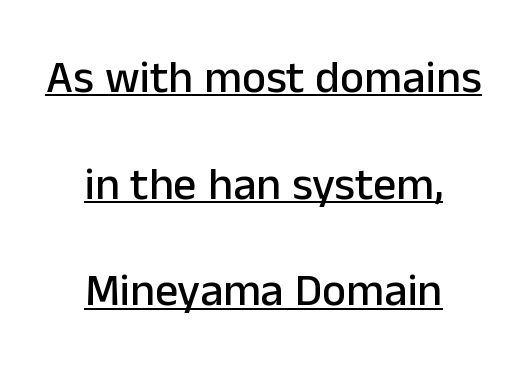
{"serif": "no", "italic": "no", "width": "normal", "stroke_contrast": "low", "x_height": "medium", "monospaced": "no", "underline": "yes", "align": "center", "line_spacing": "loose", "line_spacing_ratio": 2.32, "letter_spacing": "normal", "letter_spacing_em": 0.0, "glyph_px": 46}
